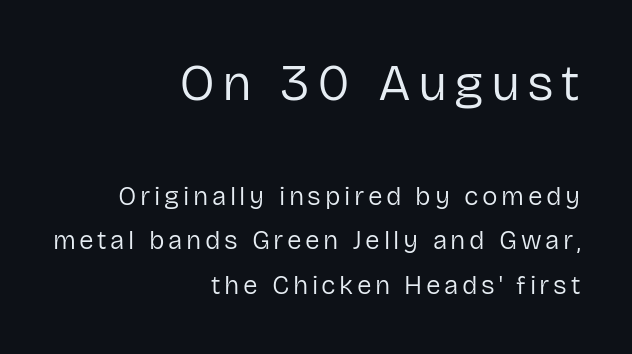
{"serif": "no", "italic": "no", "bold": "no", "weight": "regular", "width": "normal", "stroke_contrast": "low", "x_height": "medium", "monospaced": "no", "underline": "no", "align": "right", "line_spacing_ratio": 1.71, "larger_block": "first", "size_ratio": 1.96, "glyph_px": 51}
